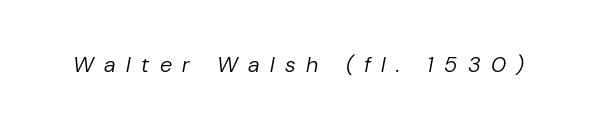
Observe the wide spacing: letters keep a clear distance from each other. The text carries the slant typical of an italic or oblique font. No word sits above an underline. Bold? No — there's no thickening of the strokes.
